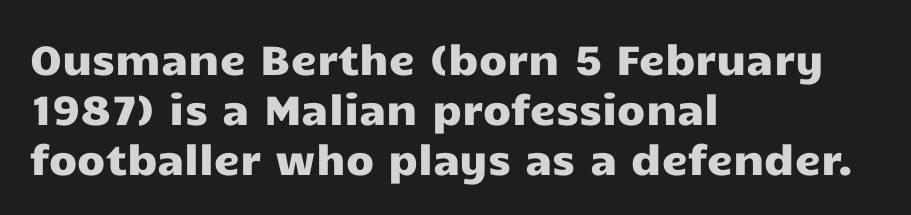
The image shows 41 px wide sans-serif type, upright; set left-aligned, line spacing 1.22x, normal letter spacing, not underlined; low stroke contrast and a medium x-height.
